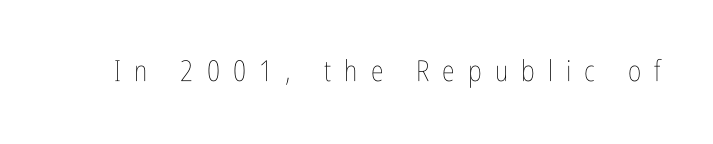
Q: Is the text bold? A: No.
Q: Is the text italic (slanted)? A: No, it is upright.
Q: Is the text underlined? A: No.
Q: Is the spacing between letters normal or unusually wide? A: Unusually wide.
Q: Width (condensed, normal, or wide)? A: Condensed.
Q: Stroke contrast? A: Low.
Q: x-height? A: Medium.
Q: Monospaced? A: No.
